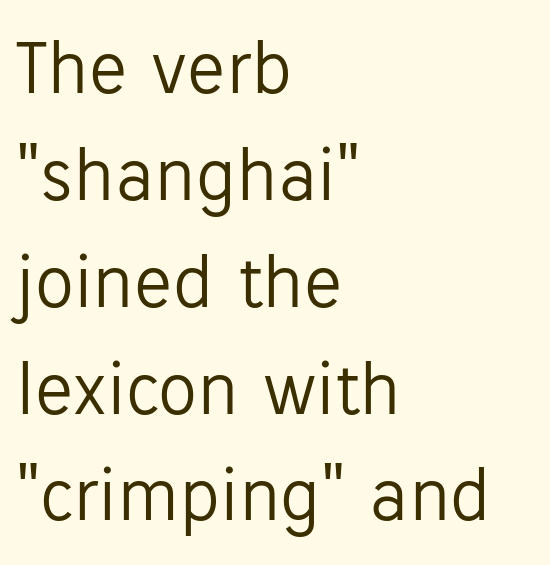
Q: Is the text bold? A: No.
Q: Is the text italic (slanted)? A: No, it is upright.
Q: Is the typeface a serif or a sans-serif typeface? A: Sans-serif.
Q: Is the text underlined? A: No.
Q: How is the paragraph aligned? A: Left-aligned.
Q: Is the spacing between letters normal or unusually wide? A: Normal.
Q: Is the spacing between lines tight, normal or loose? A: Normal.
Q: Width (condensed, normal, or wide)? A: Normal.
Q: Stroke contrast? A: Low.
Q: x-height? A: Medium.
Q: Monospaced? A: No.
